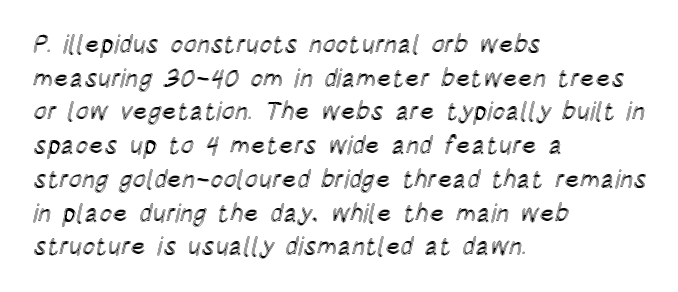
Caption: multi-line text, flush left, ragged right. What stands out about the letter spacing? Nothing — it is the standard amount. Has an underline been added? It has not. This block has exactly the height ordinary leading produces.
